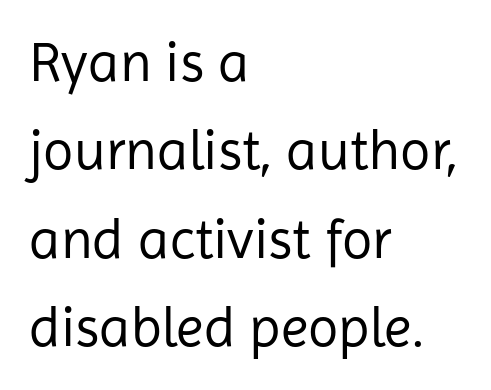
Each letter keeps its own natural width here, so spacing adapts to shape. Leading: standard. The text block is weighted toward the left margin, trailing off unevenly rightward. Posture: vertical.
